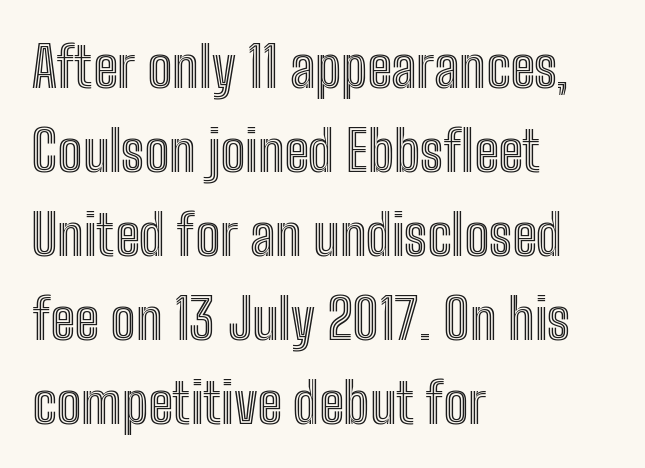
Q: Is the text italic (slanted)? A: No, it is upright.
Q: Is the text underlined? A: No.
Q: How is the paragraph aligned? A: Left-aligned.
Q: Is the spacing between letters normal or unusually wide? A: Normal.
Q: Is the spacing between lines tight, normal or loose? A: Normal.
Q: Width (condensed, normal, or wide)? A: Condensed.
Q: x-height? A: Medium.
Q: Monospaced? A: No.
